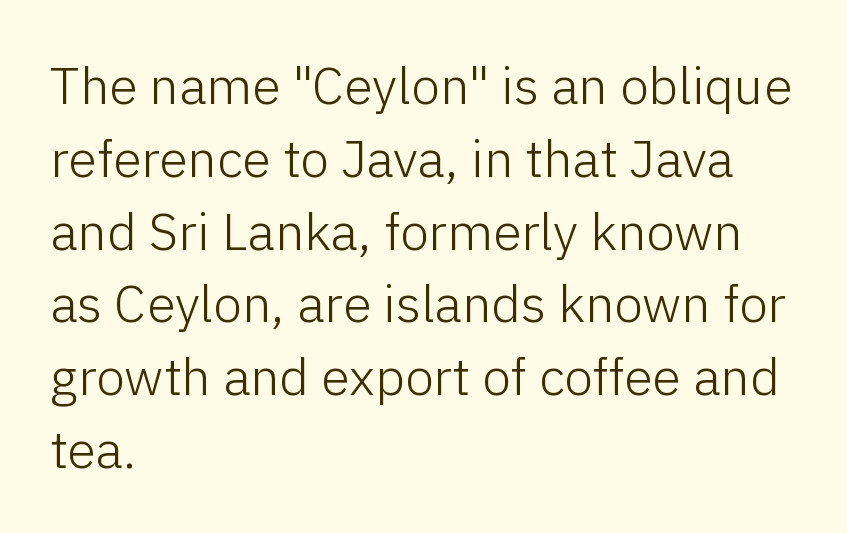
{"serif": "no", "italic": "no", "bold": "no", "weight": "light", "width": "normal", "stroke_contrast": "low", "x_height": "medium", "monospaced": "no", "underline": "no", "align": "left", "line_spacing": "normal", "line_spacing_ratio": 1.4, "letter_spacing": "normal", "letter_spacing_em": 0.0, "glyph_px": 52}
